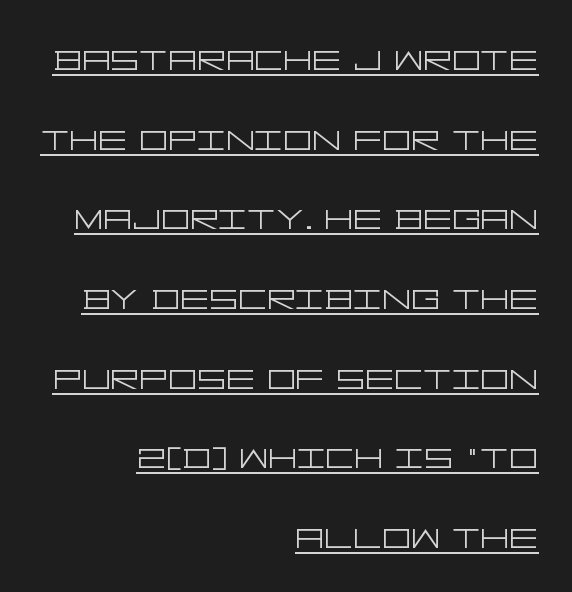
{"serif": "no", "italic": "no", "bold": "no", "weight": "light", "width": "wide", "stroke_contrast": "low", "x_height": "large", "underline": "yes", "align": "right", "line_spacing_ratio": 1.77, "letter_spacing": "normal", "letter_spacing_em": 0.0, "glyph_px": 45}
